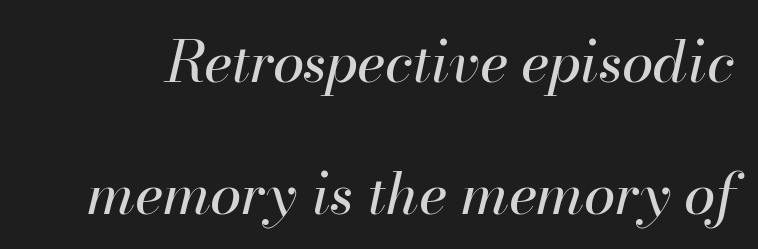
Summary of vertical rhythm: relaxed, with wide interline spacing. Nothing heavy about these letters — not bold at all. This is oblique type, the kind used for emphasis or titles. Each word holds together tightly as a unit, with standard inter-letter gaps.
